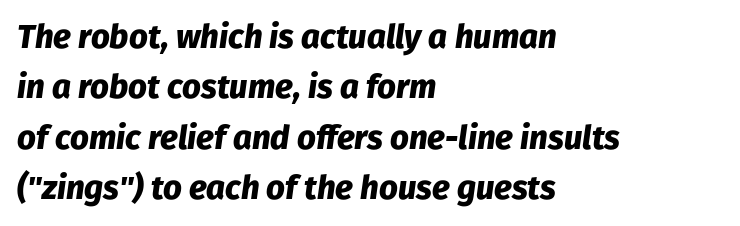
How heavy is the stroke? Heavy — this is a bold. Each letter keeps its own natural width here, so spacing adapts to shape. One glance says typical: line gaps are just what's usual. Inter-character spacing is left at the font's built-in metrics. The face used here has a pronounced slope to its letters. Type without underlining.
